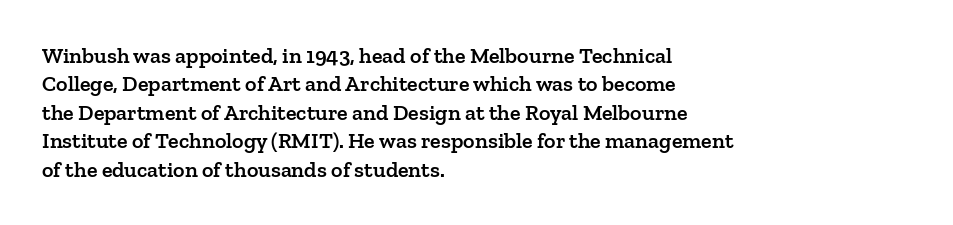
{"italic": "no", "bold": "semi", "underline": "no", "align": "left", "line_spacing": "normal", "line_spacing_ratio": 1.29, "letter_spacing": "normal", "letter_spacing_em": 0.0, "glyph_px": 22}
